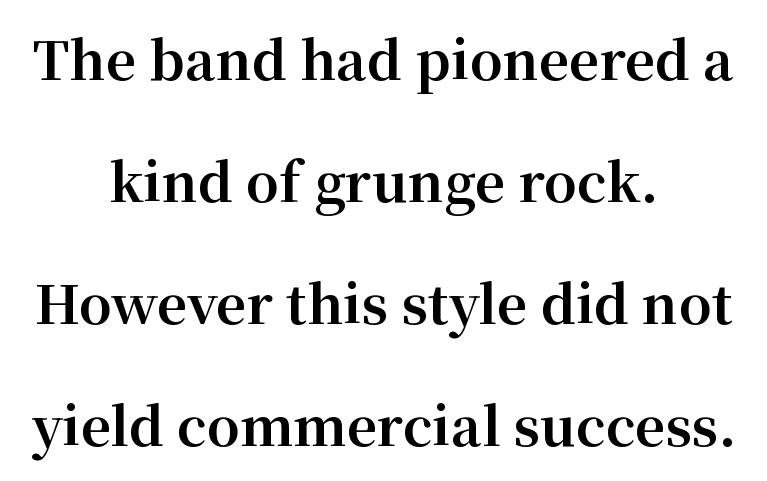
{"serif": "yes", "italic": "no", "bold": "yes", "weight": "bold", "width": "normal", "stroke_contrast": "medium", "x_height": "medium", "monospaced": "no", "underline": "no", "align": "center", "line_spacing": "loose", "line_spacing_ratio": 2.3, "letter_spacing": "normal", "letter_spacing_em": 0.0, "glyph_px": 53}
